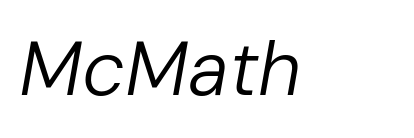
The image shows 76 px regular-weight type, italic (leaning right); set normal letter spacing, not underlined; low stroke contrast and a medium x-height.
